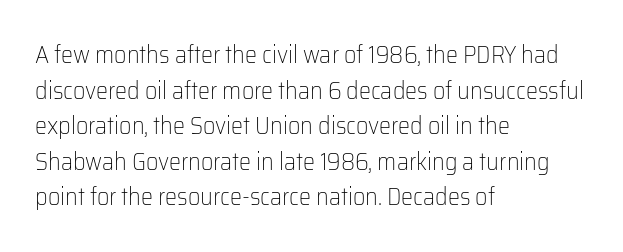
{"italic": "no", "bold": "no", "underline": "no", "align": "left", "line_spacing": "normal", "line_spacing_ratio": 1.48, "letter_spacing": "normal", "letter_spacing_em": 0.0, "glyph_px": 24}
